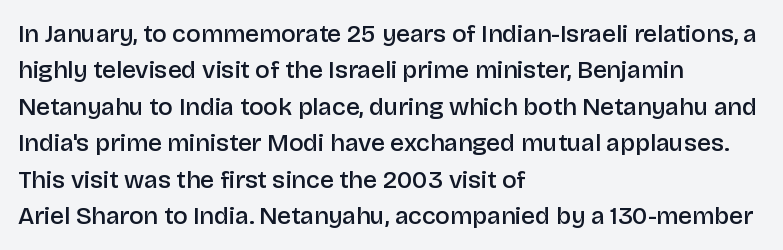
A somewhat darkened texture: the type is semibold rather than bold. If you drew a ruler down the left edge, every line would touch it. The zone under the glyphs is completely vacant. Ascenders rise straight up at ninety degrees. Caption: standard tracking, unaltered. Each new line begins a customary step beneath the previous one.
